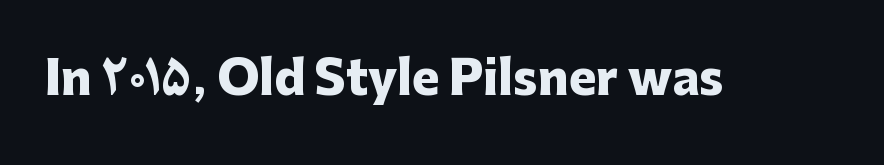
Q: Is the text bold? A: Yes.
Q: Is the text italic (slanted)? A: No, it is upright.
Q: Is the typeface a serif or a sans-serif typeface? A: Sans-serif.
Q: Is the text underlined? A: No.
Q: Is the spacing between letters normal or unusually wide? A: Normal.
Q: Width (condensed, normal, or wide)? A: Normal.
Q: Stroke contrast? A: Low.
Q: x-height? A: Medium.
Q: Monospaced? A: No.
